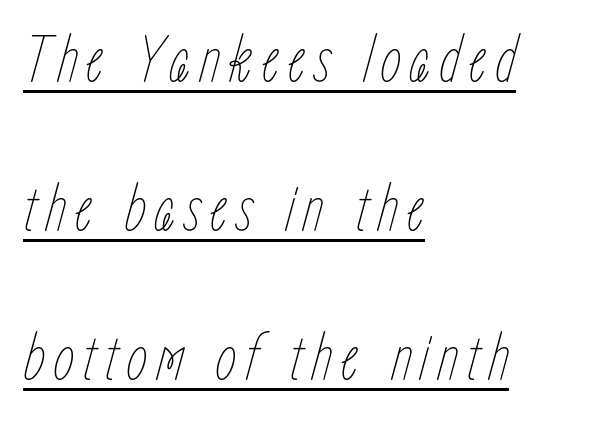
The image shows 69 px thin, condensed type, italic (leaning right); set left-aligned, loose line spacing (2.16x), underlined; low stroke contrast and a medium x-height.
